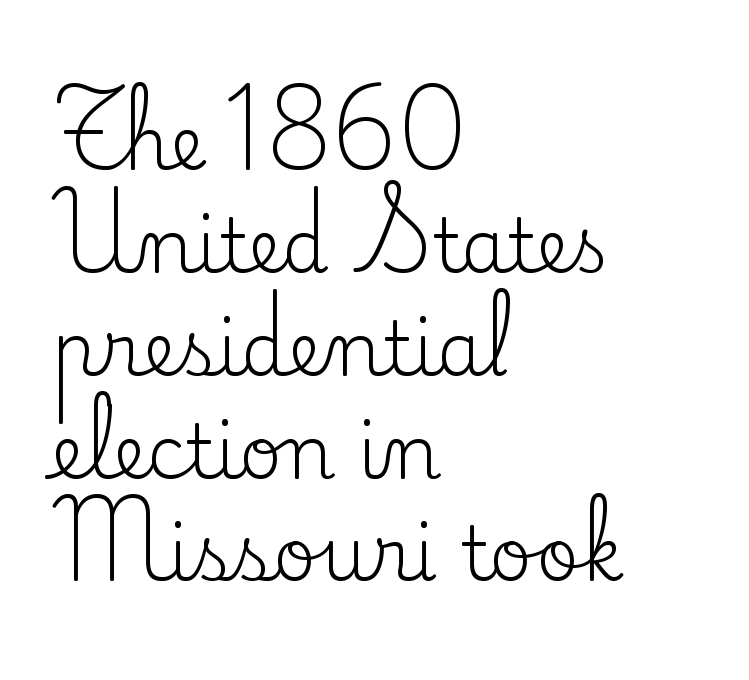
Q: Is the text bold? A: No.
Q: Is the text italic (slanted)? A: No, it is upright.
Q: Is the text underlined? A: No.
Q: How is the paragraph aligned? A: Left-aligned.
Q: Is the spacing between letters normal or unusually wide? A: Normal.
Q: Is the spacing between lines tight, normal or loose? A: Normal.
Q: Width (condensed, normal, or wide)? A: Normal.
Q: Stroke contrast? A: Low.
Q: x-height? A: Small.
Q: Monospaced? A: No.
